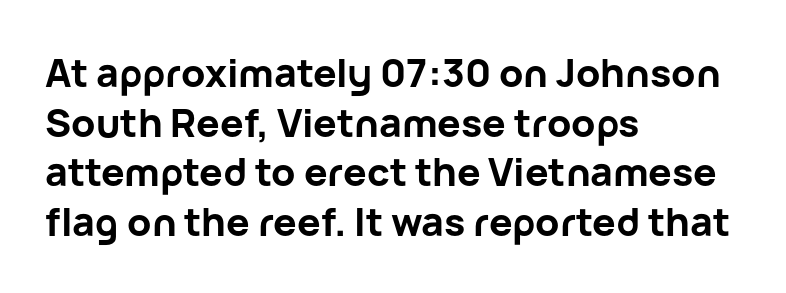
Q: Is the text bold? A: Yes.
Q: Is the text italic (slanted)? A: No, it is upright.
Q: Is the typeface a serif or a sans-serif typeface? A: Sans-serif.
Q: Is the text underlined? A: No.
Q: How is the paragraph aligned? A: Left-aligned.
Q: Is the spacing between letters normal or unusually wide? A: Normal.
Q: Is the spacing between lines tight, normal or loose? A: Normal.
Q: Width (condensed, normal, or wide)? A: Normal.
Q: Stroke contrast? A: Low.
Q: x-height? A: Medium.
Q: Monospaced? A: No.
